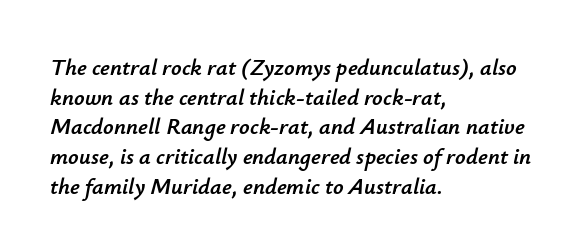
Each row of text sits above clean, open space. How are the letters spaced? Ordinarily, with no added tracking. Normally led — the rows are evenly, conventionally spaced. If you drew a line through each stem, it would be angled.
